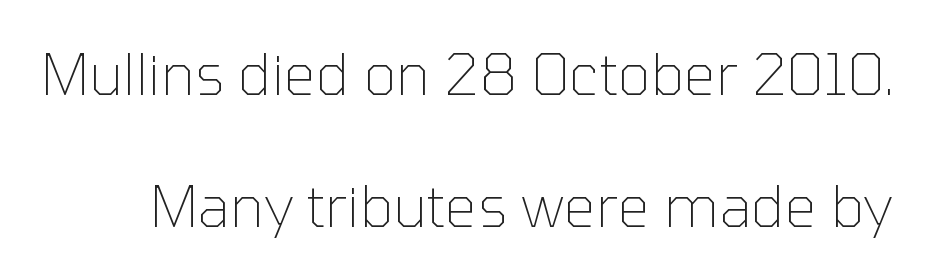
{"serif": "no", "italic": "no", "bold": "no", "weight": "thin", "width": "normal", "stroke_contrast": "low", "x_height": "medium", "monospaced": "no", "underline": "no", "line_spacing": "loose", "line_spacing_ratio": 2.31, "letter_spacing": "normal", "letter_spacing_em": 0.0, "glyph_px": 57}
